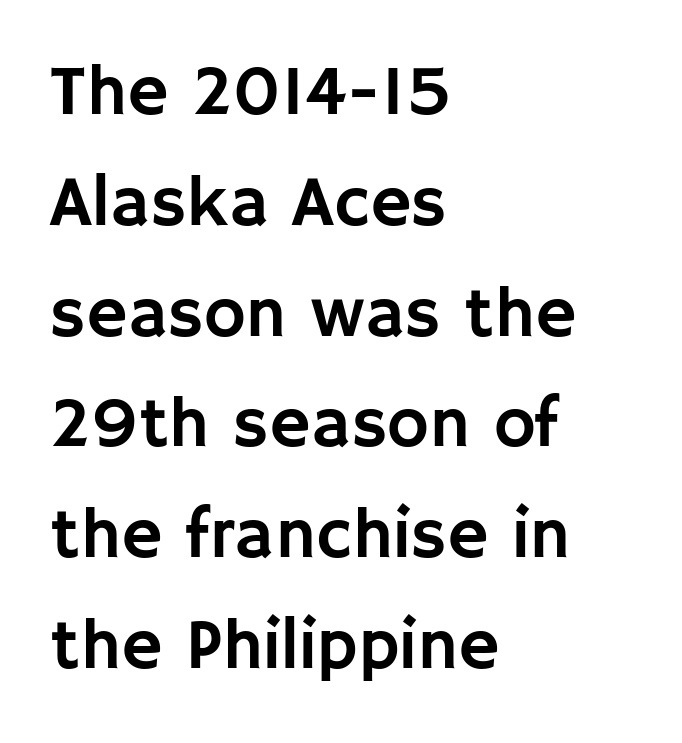
Every stem runs plumb, perpendicular to the baseline. The lines in this sample share a left origin and differ only in where they stop. The glyphs in this specimen are sans serif. No word sits above an underline.
